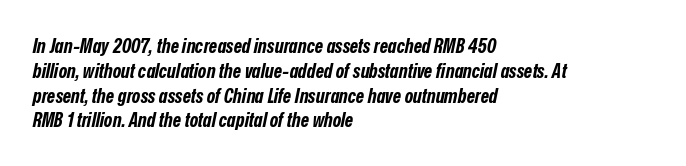
These lines were composed using italics. Words float on clear page, feet unadorned. The lines in this sample share a left origin and differ only in where they stop. Summary of weight: heavy, a full bold. The rendering keeps characters at their native spacing.
